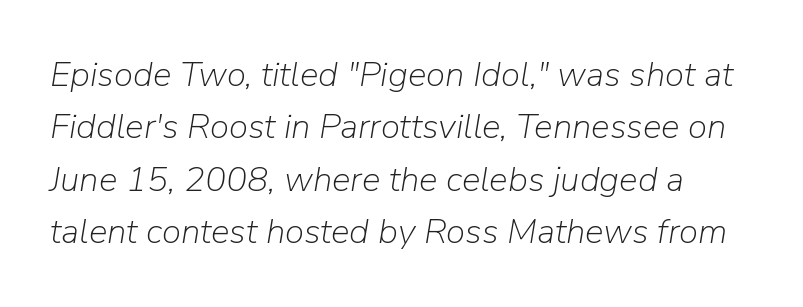
The image shows 35 px light type, italic (leaning right); set normal line spacing (1.5x), normal letter spacing, not underlined; low stroke contrast and a medium x-height.
